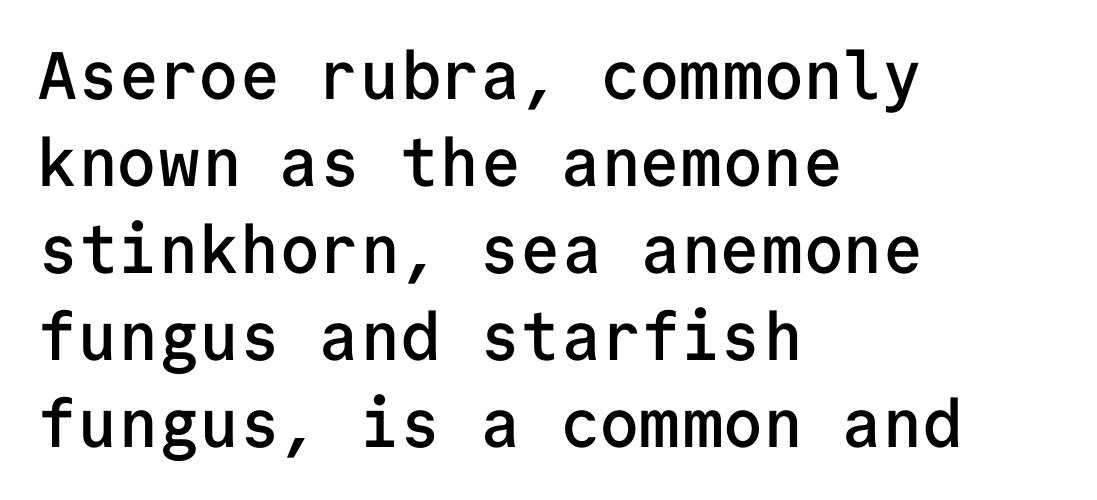
{"serif": "no", "italic": "no", "bold": "semi", "weight": "semibold", "width": "normal", "stroke_contrast": "low", "x_height": "medium", "monospaced": "yes", "underline": "no", "align": "left", "line_spacing": "normal", "line_spacing_ratio": 1.3, "letter_spacing": "normal", "letter_spacing_em": 0.0, "glyph_px": 67}
